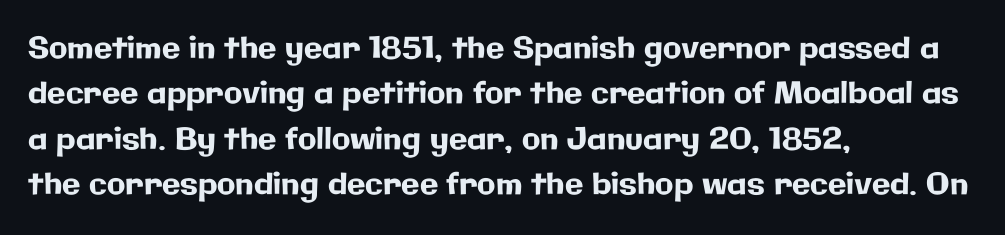
Q: Is the text italic (slanted)? A: No, it is upright.
Q: Is the typeface a serif or a sans-serif typeface? A: Sans-serif.
Q: Is the text underlined? A: No.
Q: How is the paragraph aligned? A: Left-aligned.
Q: Is the spacing between letters normal or unusually wide? A: Normal.
Q: Is the spacing between lines tight, normal or loose? A: Normal.
Q: Width (condensed, normal, or wide)? A: Normal.
Q: Stroke contrast? A: Low.
Q: x-height? A: Medium.
Q: Monospaced? A: No.
